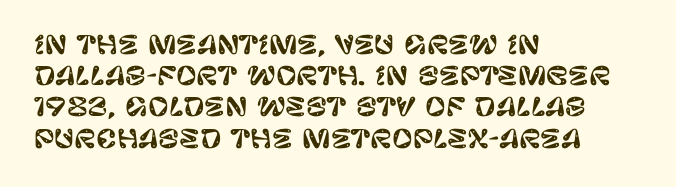
Leading: standard. The setting favours the left margin, as ordinary paragraphs usually do. Nobody touched the tracking dial on this one. Lines of text with bare space underneath.
